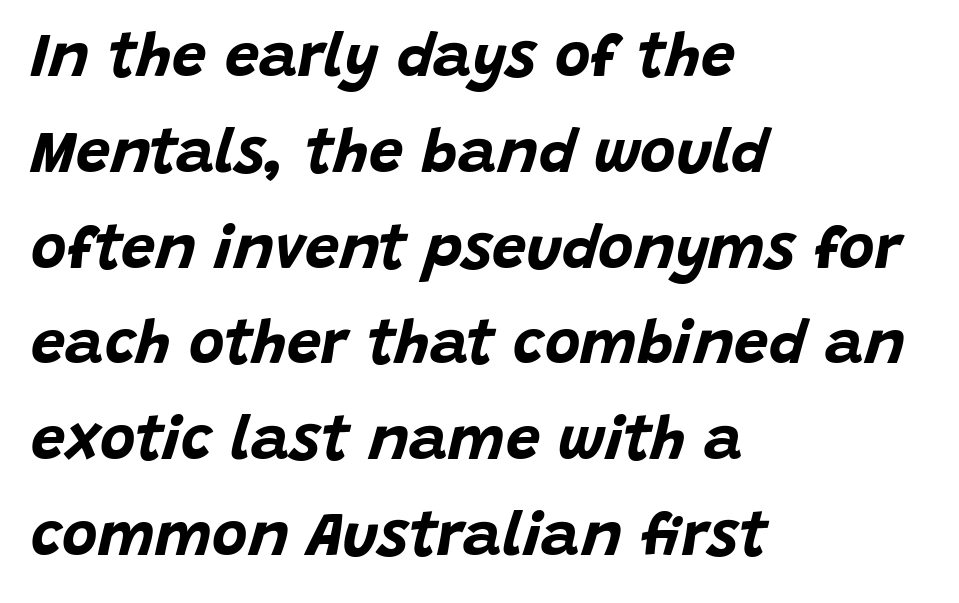
{"italic": "yes", "lean": "right", "slant_degrees": 15, "bold": "yes", "weight": "bold", "width": "normal", "stroke_contrast": "low", "x_height": "large", "monospaced": "no", "underline": "no", "align": "left", "line_spacing": "normal", "line_spacing_ratio": 1.57, "letter_spacing": "normal", "letter_spacing_em": 0.0, "glyph_px": 61}
